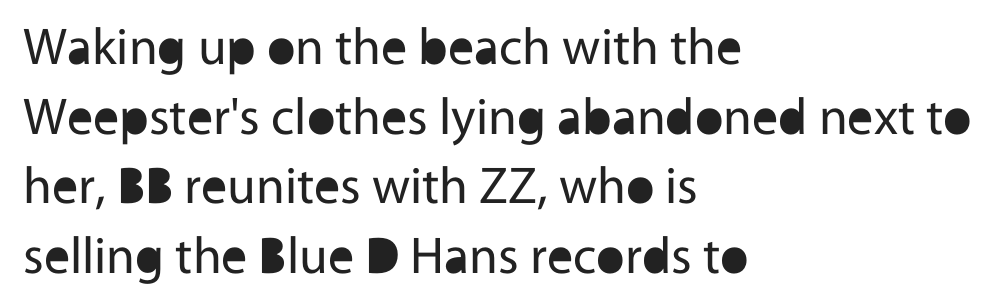
Nope, not italic — everything's standing straight. The cut favours lightness, reaching ordinary text weight at its darkest. Each row of text sits above clean, open space. The letters sit at their default tracking, neither squeezed nor spread. These lines sit exactly where default settings would place them. A sans-serif font was chosen for this passage.
